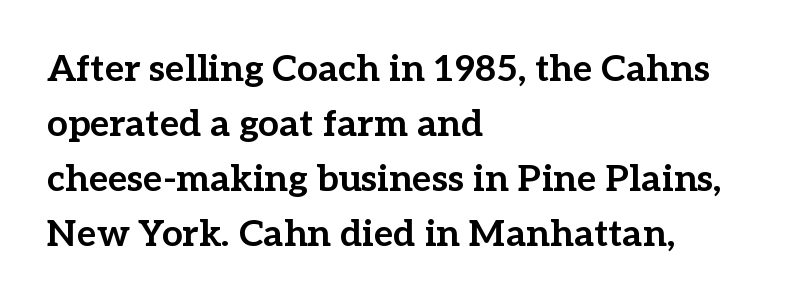
{"serif": "yes", "italic": "no", "bold": "yes", "weight": "bold", "width": "normal", "stroke_contrast": "low", "x_height": "medium", "monospaced": "no", "underline": "no", "align": "left", "line_spacing": "normal", "line_spacing_ratio": 1.49, "letter_spacing": "normal", "letter_spacing_em": 0.0, "glyph_px": 37}
